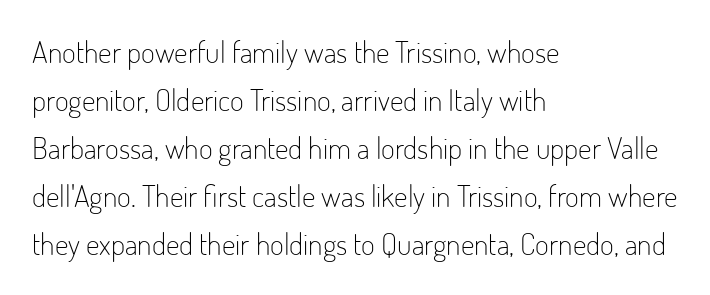
The image shows 30 px light, condensed sans-serif type, upright; set left-aligned, normal line spacing (1.6x), normal letter spacing, not underlined; low stroke contrast and a small x-height.
